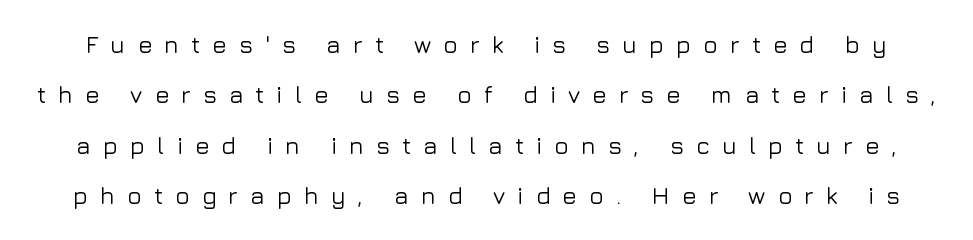
The image shows 24 px text type, upright; set loose line spacing (2.1x), unusually wide letter spacing (+0.5 em), not underlined.
